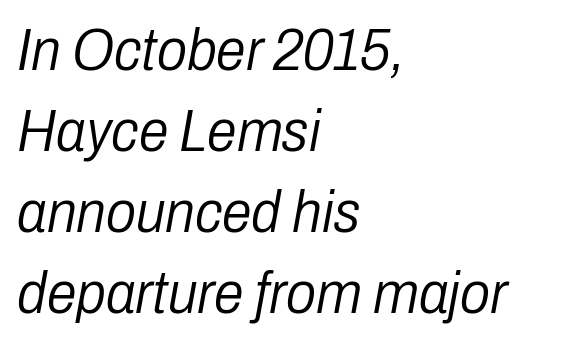
Q: Is the text bold? A: No.
Q: Is the text italic (slanted)? A: Yes, it leans right by about 10 degrees.
Q: Is the text underlined? A: No.
Q: How is the paragraph aligned? A: Left-aligned.
Q: Is the spacing between letters normal or unusually wide? A: Normal.
Q: Is the spacing between lines tight, normal or loose? A: Normal.
Q: Width (condensed, normal, or wide)? A: Condensed.
Q: Stroke contrast? A: Low.
Q: x-height? A: Medium.
Q: Monospaced? A: No.
